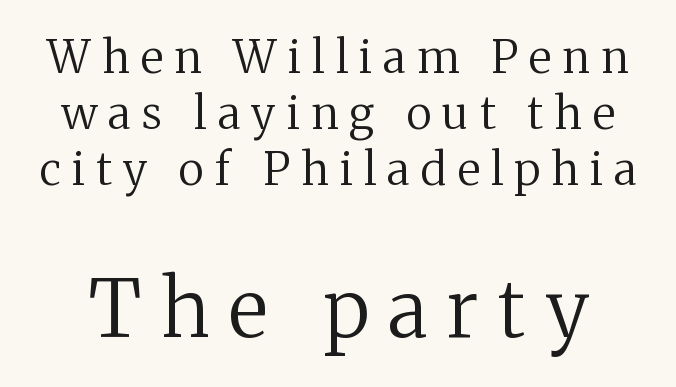
{"serif": "yes", "italic": "no", "bold": "no", "weight": "regular", "width": "normal", "stroke_contrast": "medium", "x_height": "medium", "monospaced": "no", "underline": "no", "line_spacing_ratio": 1.24, "letter_spacing": "wide", "letter_spacing_em": 0.25, "larger_block": "second", "size_ratio": 1.76, "glyph_px": 79}
